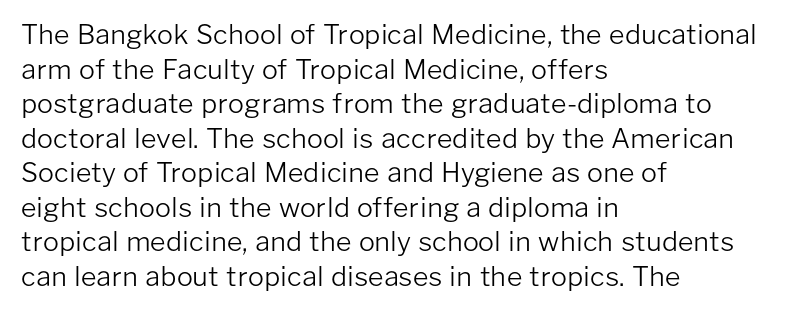
{"italic": "no", "bold": "no", "underline": "no", "align": "left", "line_spacing": "normal", "line_spacing_ratio": 1.28, "letter_spacing": "normal", "letter_spacing_em": 0.0, "glyph_px": 27}
